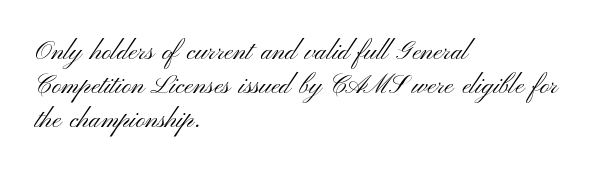
Q: Is the text bold? A: No.
Q: Is the text italic (slanted)? A: Yes.
Q: Is the text underlined? A: No.
Q: How is the paragraph aligned? A: Left-aligned.
Q: Is the spacing between letters normal or unusually wide? A: Normal.
Q: Is the spacing between lines tight, normal or loose? A: Normal.
